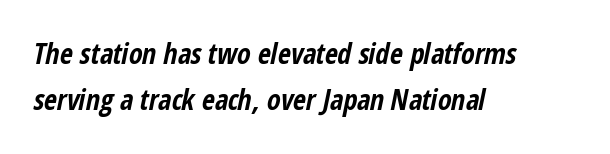
Does the copy run flush right? No — it runs flush left. If you drew a line through each stem, it would be angled. The tracking reads as untouched default to a designer's eye. The vertical gap from one line to the next is medium. Thick stems and heavy bowls — unmistakably bold.
